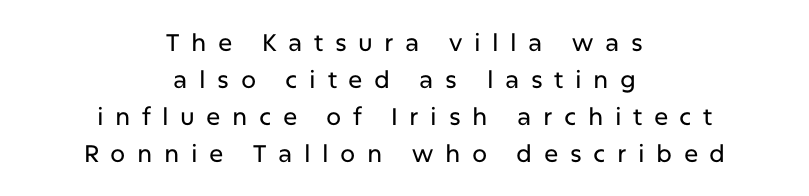
The image shows 24 px text type, upright; set centered, normal line spacing (1.54x), unusually wide letter spacing (+0.48 em), not underlined.
